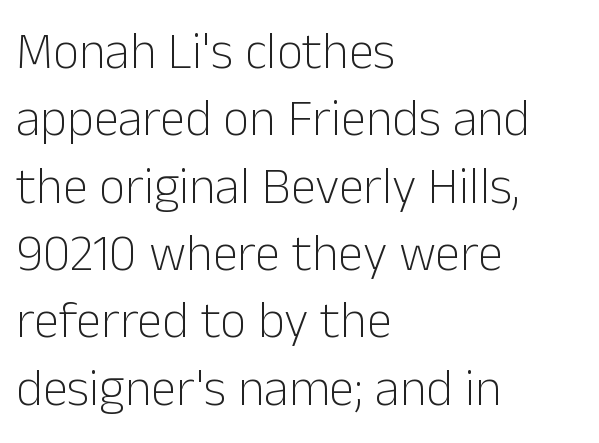
{"serif": "no", "italic": "no", "bold": "no", "weight": "light", "width": "normal", "stroke_contrast": "low", "x_height": "medium", "monospaced": "no", "underline": "no", "align": "left", "line_spacing": "normal", "line_spacing_ratio": 1.32, "letter_spacing": "normal", "letter_spacing_em": 0.0, "glyph_px": 51}
